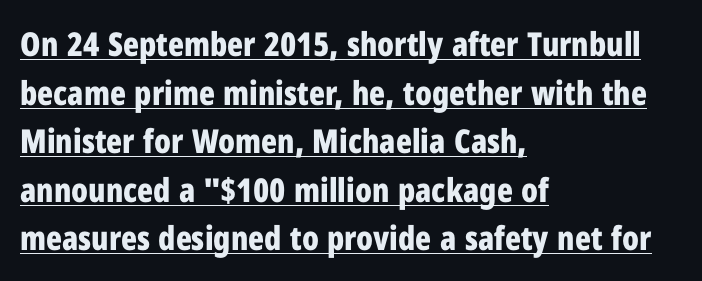
{"serif": "no", "italic": "no", "bold": "yes", "weight": "bold", "width": "condensed", "stroke_contrast": "low", "x_height": "medium", "monospaced": "no", "underline": "yes", "align": "left", "line_spacing": "normal", "line_spacing_ratio": 1.47, "letter_spacing": "normal", "letter_spacing_em": 0.0, "glyph_px": 33}
